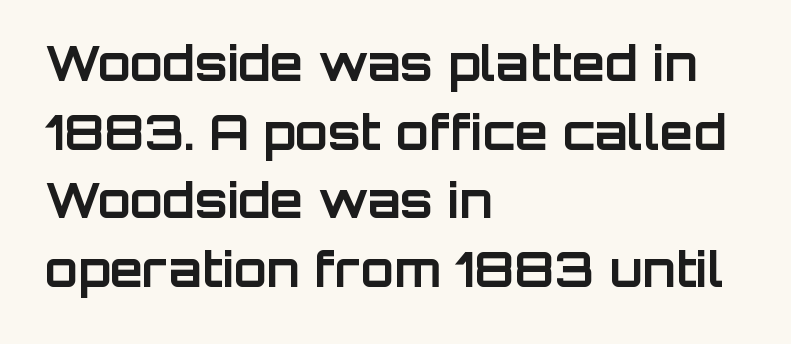
{"serif": "no", "italic": "no", "bold": "yes", "weight": "bold", "width": "normal", "stroke_contrast": "low", "x_height": "large", "monospaced": "no", "underline": "no", "align": "left", "line_spacing": "normal", "line_spacing_ratio": 1.43, "letter_spacing": "normal", "letter_spacing_em": 0.0, "glyph_px": 48}
